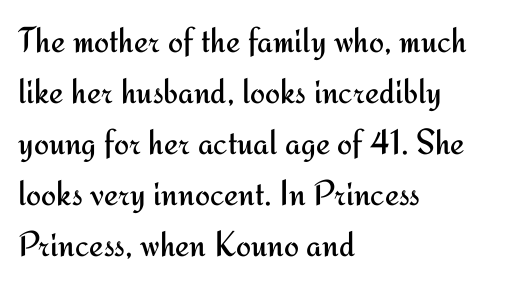
Q: Is the text bold? A: No.
Q: Is the text italic (slanted)? A: No, it is upright.
Q: Is the typeface a serif or a sans-serif typeface? A: Sans-serif.
Q: Is the text underlined? A: No.
Q: How is the paragraph aligned? A: Left-aligned.
Q: Is the spacing between letters normal or unusually wide? A: Normal.
Q: Is the spacing between lines tight, normal or loose? A: Normal.
Q: Width (condensed, normal, or wide)? A: Normal.
Q: Stroke contrast? A: Medium.
Q: x-height? A: Small.
Q: Monospaced? A: No.
